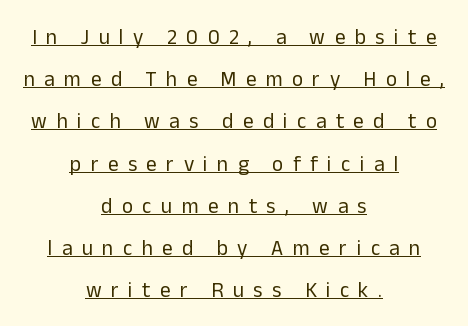
{"italic": "no", "bold": "no", "underline": "yes", "align": "center", "line_spacing": "loose", "line_spacing_ratio": 2.01, "letter_spacing": "wide", "letter_spacing_em": 0.45, "glyph_px": 21}
